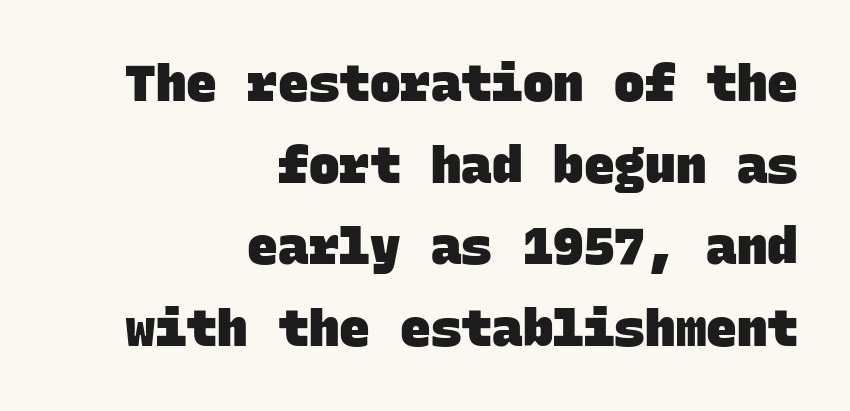
{"serif": "no", "bold": "yes", "weight": "heavy", "width": "normal", "stroke_contrast": "low", "x_height": "large", "monospaced": "yes", "underline": "no", "align": "right", "line_spacing": "normal", "line_spacing_ratio": 1.6, "letter_spacing": "normal", "letter_spacing_em": 0.0, "glyph_px": 51}
